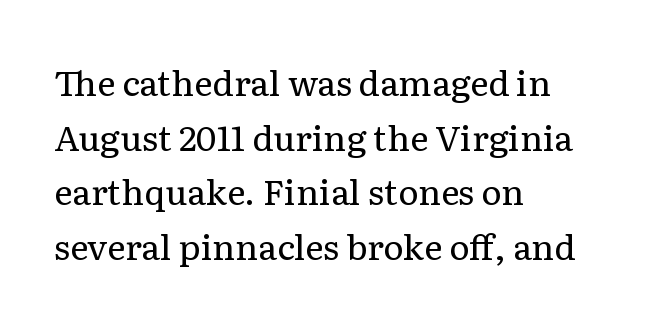
A roman cut, with each character standing at attention. What's the leading like? Ordinary, nothing unusual. The type is set solid horizontally, with unmodified tracking. These lines are rendered in a variable-pitch font. Every row of glyphs begins at an identical x-position on the left.
